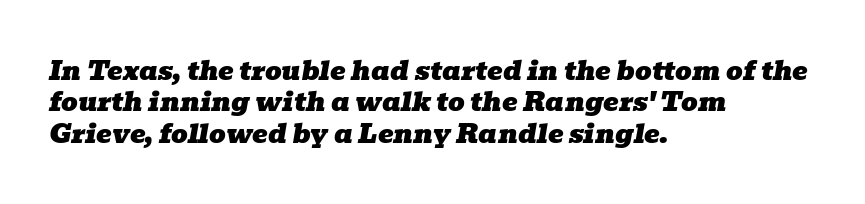
Q: Is the text italic (slanted)? A: Yes, it leans right by about 10 degrees.
Q: Is the text underlined? A: No.
Q: How is the paragraph aligned? A: Left-aligned.
Q: Is the spacing between letters normal or unusually wide? A: Normal.
